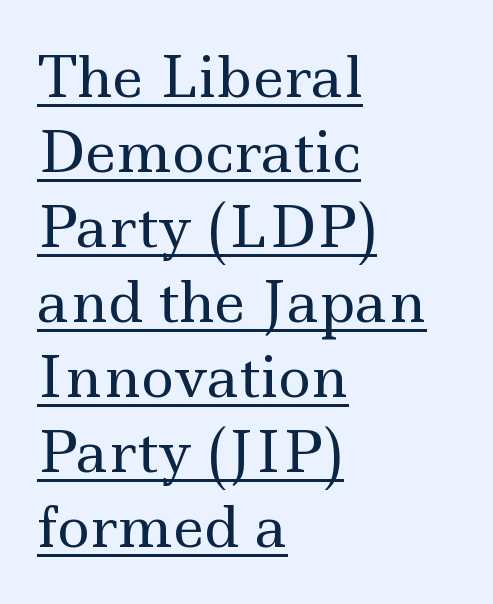
The image shows 56 px regular-weight, wide serif type, upright; set left-aligned, normal line spacing (1.34x), normal letter spacing, underlined; a small x-height.
